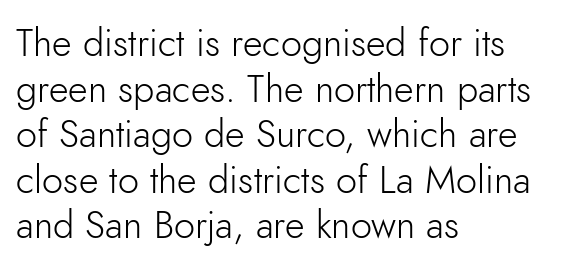
{"serif": "no", "italic": "no", "bold": "no", "weight": "light", "width": "normal", "stroke_contrast": "low", "x_height": "small", "monospaced": "no", "underline": "no", "align": "left", "line_spacing_ratio": 1.2, "letter_spacing": "normal", "letter_spacing_em": 0.0, "glyph_px": 38}
